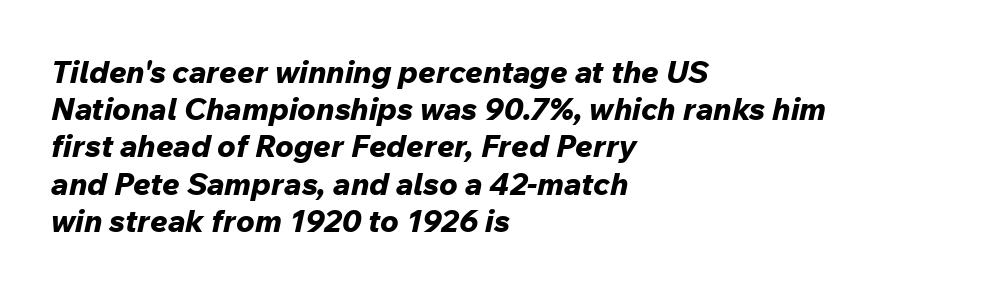
Honestly, the letter spacing is just normal — you wouldn't notice it. Does the lettering tilt? It does — this is italic. The face used here is proportionally spaced, like ordinary book or web type. Typesetter's note: full bold, strokes at maximum text heaviness. Clear beneath every line of the passage. The ragged edge is on the right, which tells us the setting is flush left.
